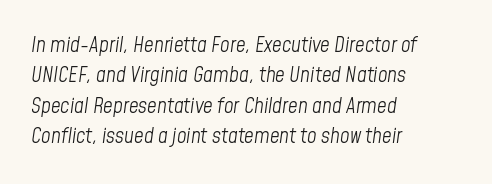
Q: Is the text bold? A: No.
Q: Is the text italic (slanted)? A: Yes, it leans right by about 8 degrees.
Q: Is the text underlined? A: No.
Q: How is the paragraph aligned? A: Left-aligned.
Q: Is the spacing between letters normal or unusually wide? A: Normal.
Q: Is the spacing between lines tight, normal or loose? A: Normal.
